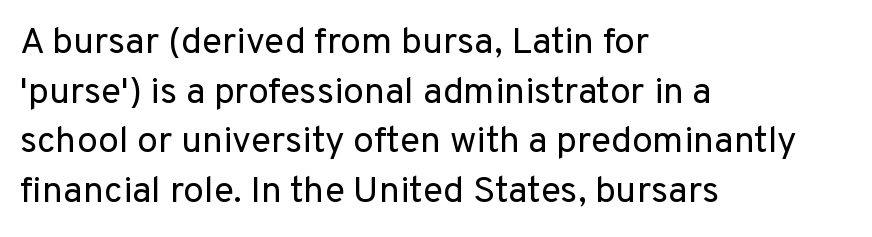
{"serif": "no", "italic": "no", "bold": "no", "weight": "regular", "width": "normal", "stroke_contrast": "low", "x_height": "medium", "monospaced": "no", "underline": "no", "align": "left", "line_spacing": "normal", "line_spacing_ratio": 1.34, "letter_spacing": "normal", "letter_spacing_em": 0.0, "glyph_px": 37}
